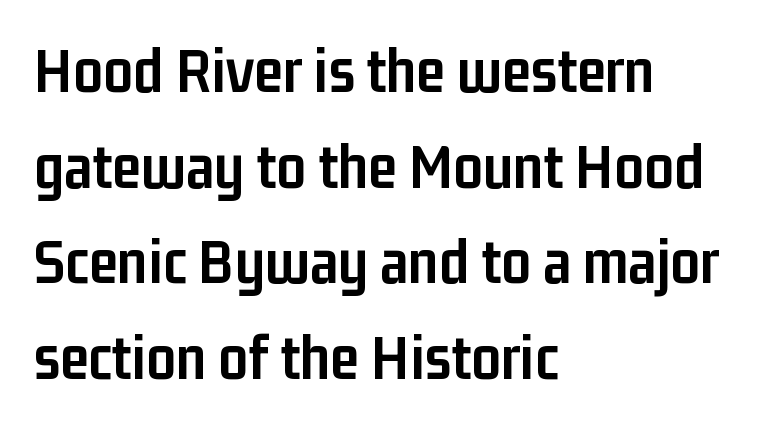
Examine the stroke ends and you'll find no serifs. Quick note: not italic, upright. Its strokes are broad and dark, the hallmark of bold type. Quick note: underline off. The setting favours the left margin, as ordinary paragraphs usually do. Students, note that the glyphs here touch the page at normal intervals.
